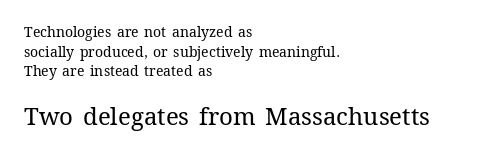
Q: Is the text bold? A: No.
Q: Is the text italic (slanted)? A: No, it is upright.
Q: Is the text underlined? A: No.
Q: How is the paragraph aligned? A: Left-aligned.
Q: Is the spacing between letters normal or unusually wide? A: Normal.
Q: Is the spacing between lines tight, normal or loose? A: Normal.
Q: Which block of text is set in a larger size, the first (top) or the second (bottom)? A: The second (bottom) one.
